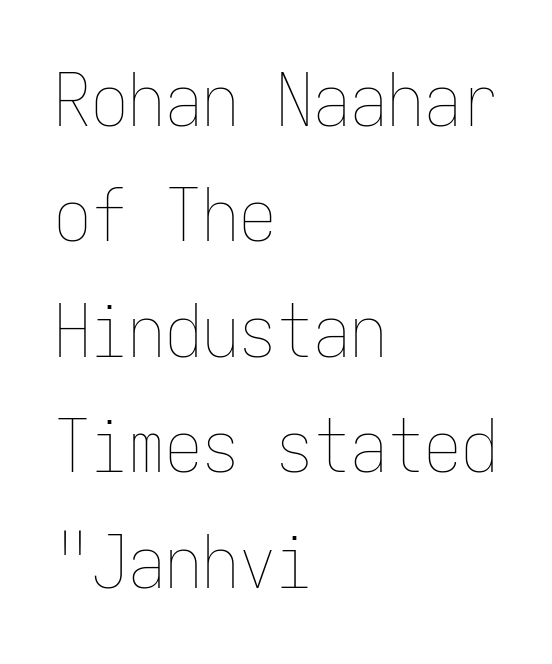
{"italic": "no", "bold": "no", "weight": "thin", "width": "condensed", "stroke_contrast": "low", "x_height": "medium", "monospaced": "yes", "underline": "no", "align": "left", "line_spacing": "normal", "line_spacing_ratio": 1.56, "letter_spacing": "normal", "letter_spacing_em": 0.0, "glyph_px": 74}
